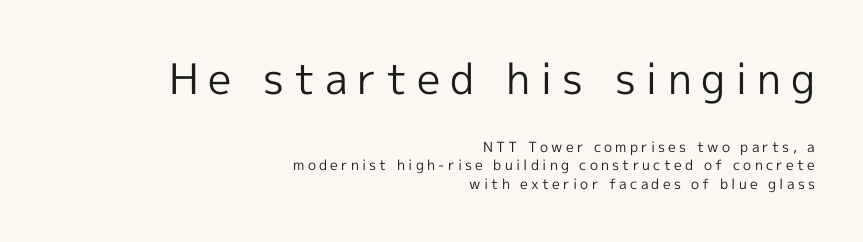
{"serif": "no", "italic": "no", "bold": "no", "weight": "regular", "width": "normal", "x_height": "medium", "monospaced": "no", "underline": "no", "align": "right", "line_spacing": "normal", "line_spacing_ratio": 1.3, "letter_spacing": "wide", "letter_spacing_em": 0.23, "larger_block": "first", "size_ratio": 3.0, "glyph_px": 42}
